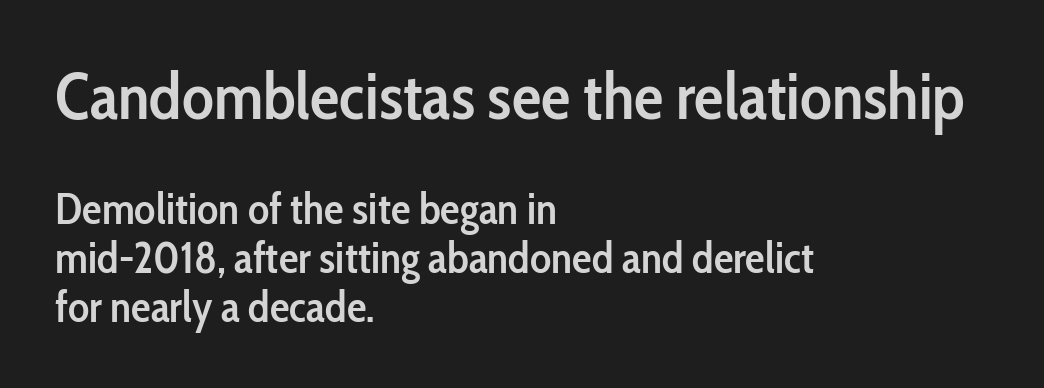
{"serif": "no", "italic": "no", "bold": "semi", "weight": "semibold", "width": "condensed", "stroke_contrast": "low", "x_height": "medium", "monospaced": "no", "underline": "no", "align": "left", "line_spacing": "tight", "line_spacing_ratio": 1.11, "letter_spacing": "normal", "letter_spacing_em": 0.0, "larger_block": "first", "size_ratio": 1.5, "glyph_px": 66}
